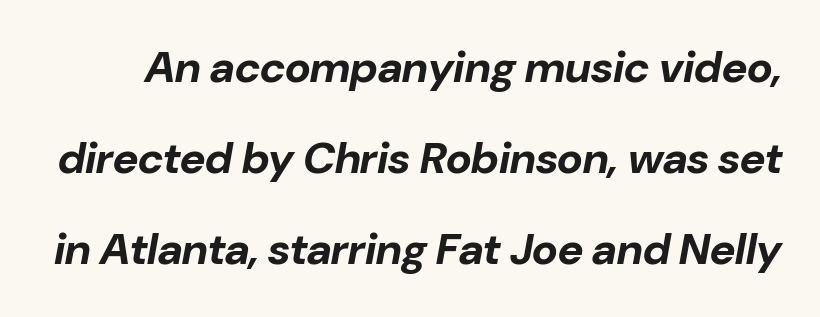
{"italic": "yes", "lean": "right", "slant_degrees": 10, "bold": "yes", "weight": "bold", "width": "normal", "stroke_contrast": "low", "x_height": "medium", "monospaced": "no", "underline": "no", "line_spacing": "loose", "line_spacing_ratio": 2.07, "letter_spacing": "normal", "letter_spacing_em": 0.0, "glyph_px": 44}
